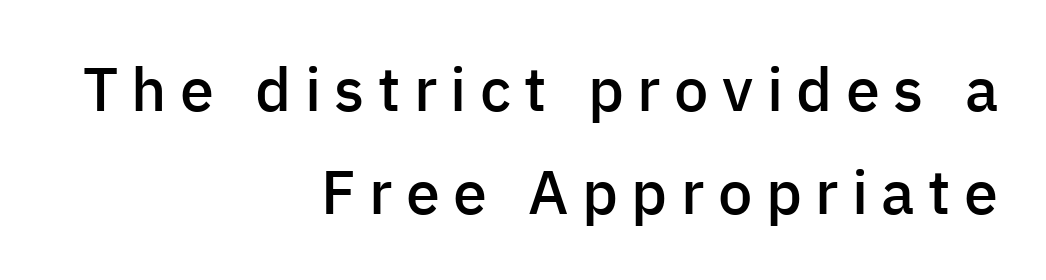
In terms of leading, this rendering sits right in the middle. The characters look somewhat weighty, a semibold short of true bold. Students, note that the glyphs here are deliberately spaced far apart. The font's upright variant was chosen for this text. This sample uses a sans-serif face.
